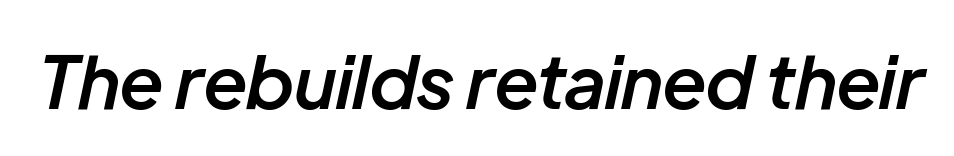
The specimen reads as italic at a glance. Varying glyph widths throughout — classic text-font behaviour. Is the letter spacing exaggerated? No — it looks like the ordinary default. Words float on clear page, feet unadorned. Strokes here are thickened, but only to semibold level.
